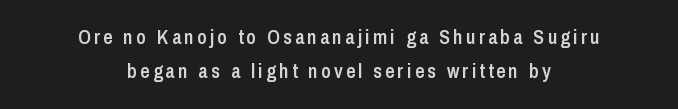
Q: Is the text bold? A: Semi-bold.
Q: Is the text italic (slanted)? A: No, it is upright.
Q: Is the text underlined? A: No.
Q: How is the paragraph aligned? A: Centered.
